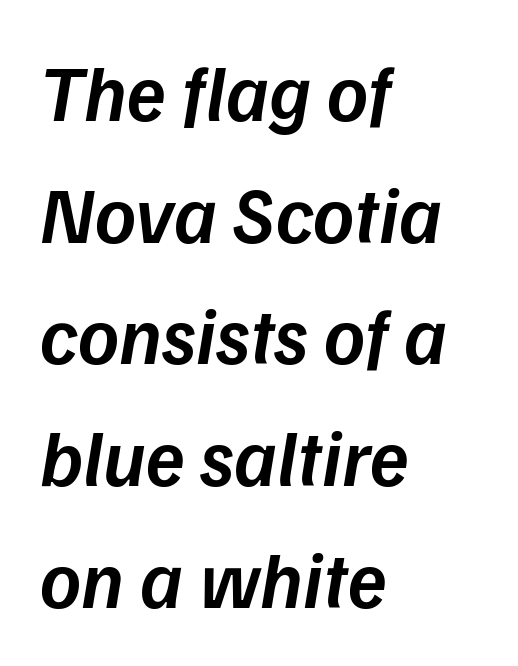
{"italic": "yes", "lean": "right", "slant_degrees": 9, "bold": "semi", "weight": "semibold", "width": "normal", "stroke_contrast": "low", "x_height": "medium", "monospaced": "no", "underline": "no", "align": "left", "line_spacing": "normal", "line_spacing_ratio": 1.54, "letter_spacing": "normal", "letter_spacing_em": 0.0, "glyph_px": 79}
